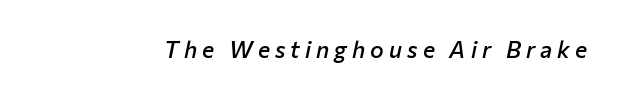
{"italic": "yes", "lean": "right", "slant_degrees": 12, "bold": "semi", "underline": "no", "letter_spacing": "wide", "letter_spacing_em": 0.22, "glyph_px": 23}
